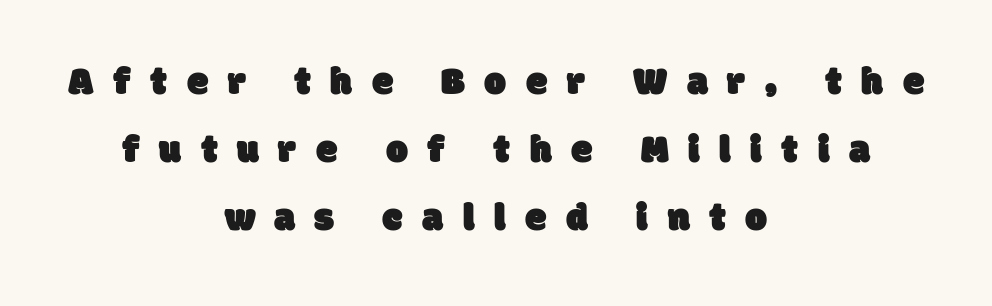
Q: Is the typeface a serif or a sans-serif typeface? A: Sans-serif.
Q: Is the text underlined? A: No.
Q: How is the paragraph aligned? A: Centered.
Q: Is the spacing between letters normal or unusually wide? A: Unusually wide.
Q: Width (condensed, normal, or wide)? A: Normal.
Q: Stroke contrast? A: Low.
Q: x-height? A: Large.
Q: Monospaced? A: No.
